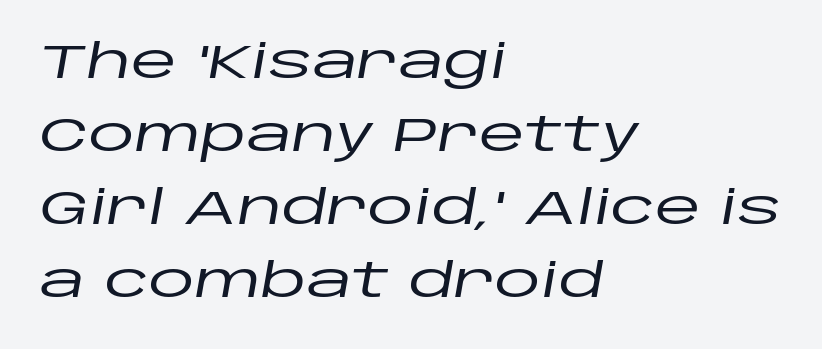
Compared with typical paragraphs, the rows here are spaced about the same. The letters advance in unequal steps, a hallmark of proportional type. Observe the ordinary spacing: letters are neighbours, not strangers. Only glyphs here, with clear space below each row.
